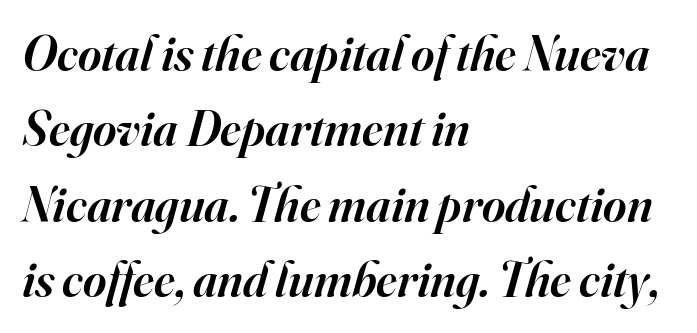
{"serif": "yes", "italic": "yes", "lean": "right", "slant_degrees": 16, "bold": "semi", "weight": "semibold", "width": "normal", "stroke_contrast": "high", "x_height": "small", "monospaced": "no", "underline": "no", "align": "left", "line_spacing": "normal", "line_spacing_ratio": 1.51, "letter_spacing": "normal", "letter_spacing_em": 0.0, "glyph_px": 50}
